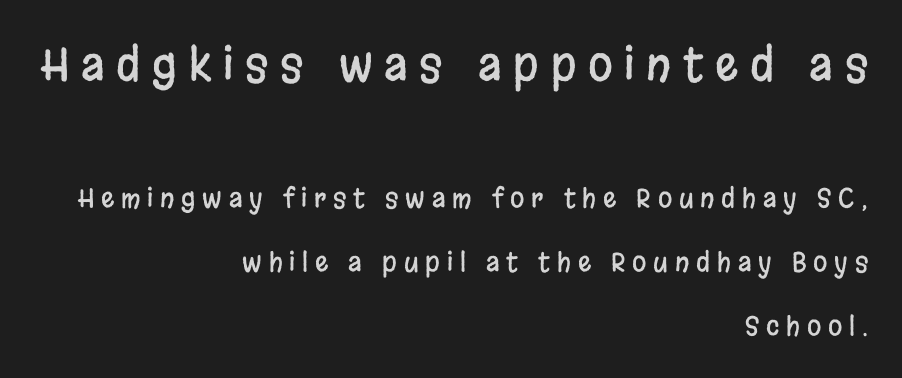
The image shows 45 px condensed sans-serif type, upright; set right-aligned, loose line spacing (2.45x), unusually wide letter spacing (+0.26 em), not underlined; the first (top) block is 1.73x larger; low stroke contrast and a large x-height.
